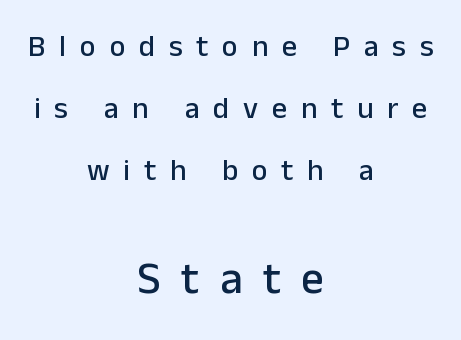
These lines stack symmetrically, like a column narrowing and widening about its center. You could not count columns in this text — the font is proportionally spaced. The characters display no serif detailing; their extremities are plain. Inter-character spacing is expanded well beyond the font's built-in metrics. The line-height multiplier appears high, well above default.
